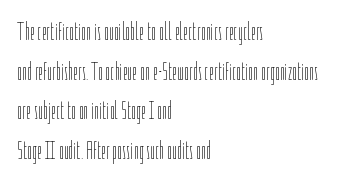
No italicization has been applied; the sample stays upright. Which margin do the lines hug? The left one — the right edge is uneven. Interline gaps are of average width in this sample. Descender tails drop into unmarked territory.
